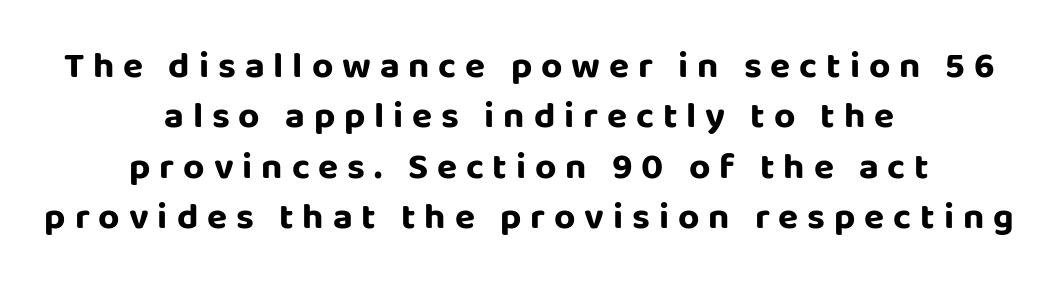
The image shows 37 px bold sans-serif type, upright; set centered, normal line spacing (1.36x), unusually wide letter spacing (+0.24 em), not underlined; low stroke contrast and a large x-height.
